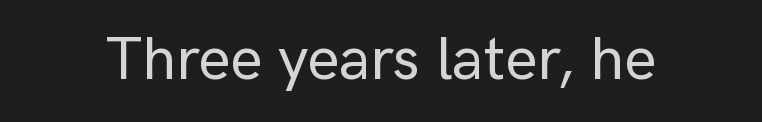
Q: Is the text italic (slanted)? A: No, it is upright.
Q: Is the typeface a serif or a sans-serif typeface? A: Sans-serif.
Q: Is the text underlined? A: No.
Q: Is the spacing between letters normal or unusually wide? A: Normal.
Q: Width (condensed, normal, or wide)? A: Normal.
Q: Stroke contrast? A: Low.
Q: x-height? A: Medium.
Q: Monospaced? A: No.
